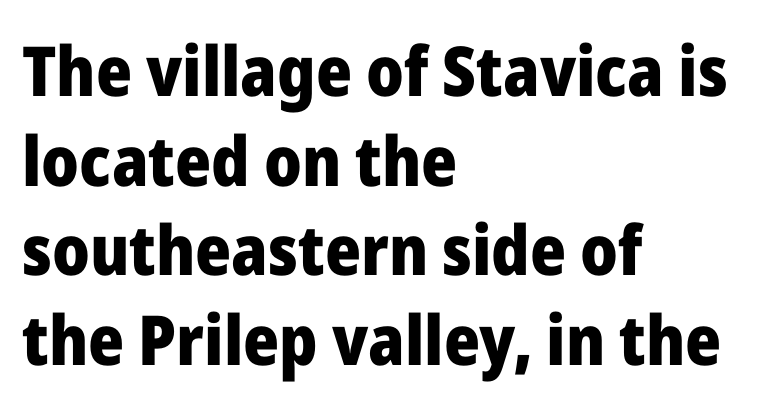
The image shows 69 px heavy sans-serif type, upright; set left-aligned, normal line spacing (1.3x), normal letter spacing, not underlined; low stroke contrast and a medium x-height.
